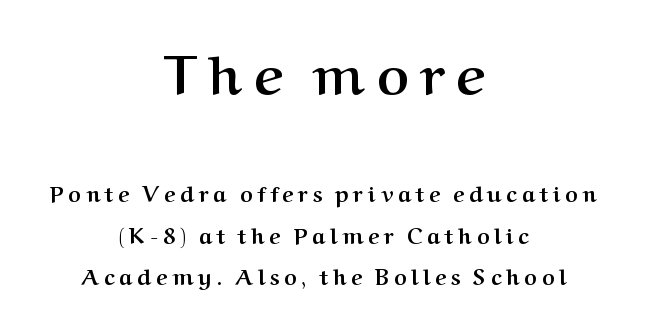
Q: Is the text bold? A: Yes.
Q: Is the text italic (slanted)? A: No, it is upright.
Q: Is the typeface a serif or a sans-serif typeface? A: Serif.
Q: Is the text underlined? A: No.
Q: How is the paragraph aligned? A: Centered.
Q: Is the spacing between letters normal or unusually wide? A: Unusually wide.
Q: Is the spacing between lines tight, normal or loose? A: Loose.
Q: Which block of text is set in a larger size, the first (top) or the second (bottom)? A: The first (top) one.
Q: Width (condensed, normal, or wide)? A: Normal.
Q: Stroke contrast? A: Medium.
Q: x-height? A: Medium.
Q: Monospaced? A: No.
